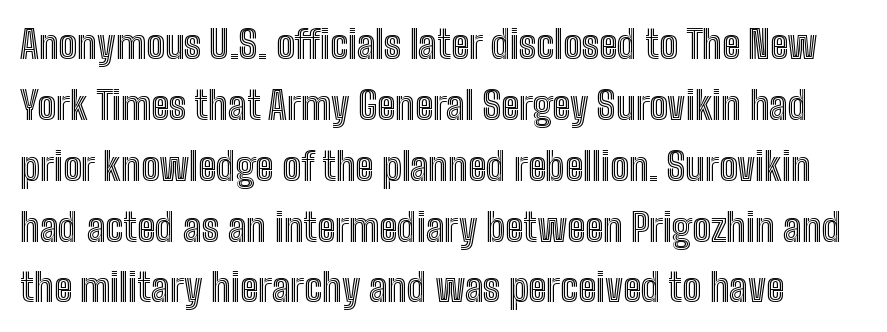
Q: Is the text italic (slanted)? A: No, it is upright.
Q: Is the text underlined? A: No.
Q: Is the spacing between letters normal or unusually wide? A: Normal.
Q: Is the spacing between lines tight, normal or loose? A: Normal.
Q: Width (condensed, normal, or wide)? A: Condensed.
Q: x-height? A: Medium.
Q: Monospaced? A: No.
